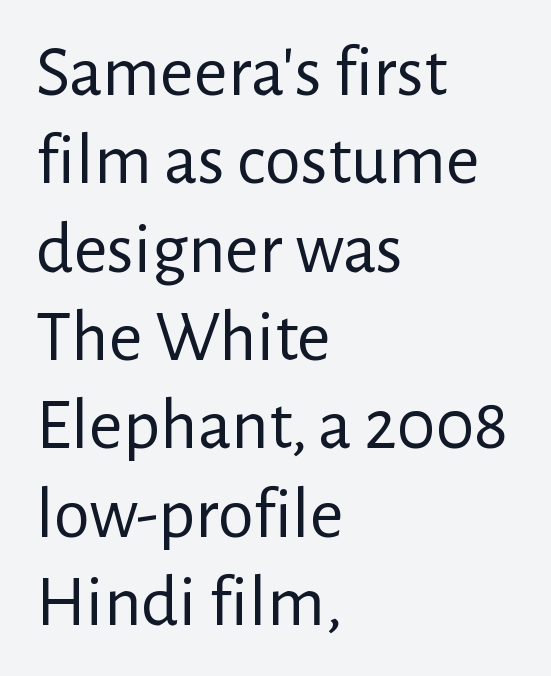
In terms of letterspacing, this is plain default setting. The compositor pushed each line to the left boundary. Here the designer chose a conventional face with non-uniform glyph widths. You can tell from the bare stems that sans-serif type was used. Does the lettering tilt? It doesn't — this is upright. Unmarked baselines from the first word to the last.
